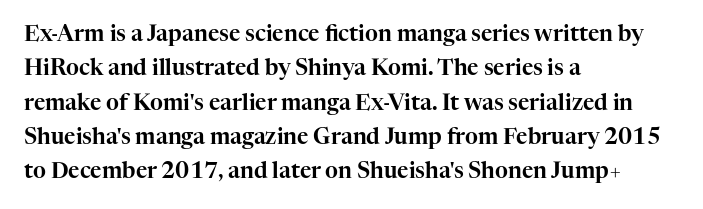
Teacher's note: observe the even left margin — that is flush-left alignment. The passage shown has conventional tracking throughout. It's the straight-up-and-down kind of type. The block of text has a typical density, with ordinary space between rows. The area under the type is left untouched.
